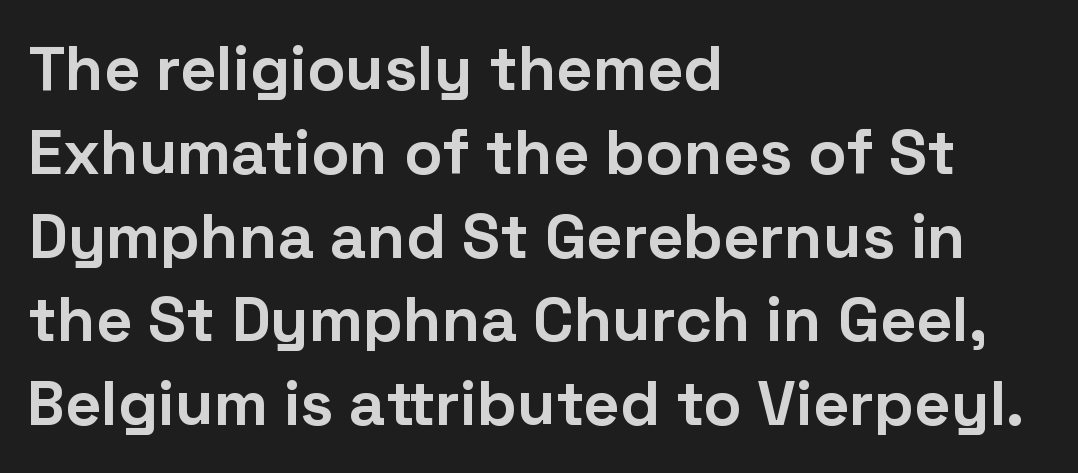
{"serif": "no", "italic": "no", "bold": "yes", "weight": "bold", "width": "normal", "stroke_contrast": "low", "x_height": "medium", "monospaced": "no", "underline": "no", "align": "left", "line_spacing": "normal", "line_spacing_ratio": 1.33, "letter_spacing": "normal", "letter_spacing_em": 0.0, "glyph_px": 63}
